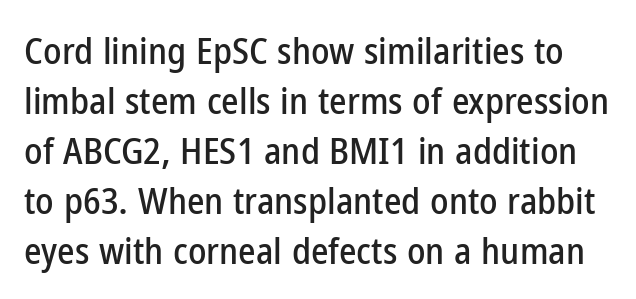
Q: Is the text italic (slanted)? A: No, it is upright.
Q: Is the typeface a serif or a sans-serif typeface? A: Sans-serif.
Q: Is the text underlined? A: No.
Q: Is the spacing between letters normal or unusually wide? A: Normal.
Q: Is the spacing between lines tight, normal or loose? A: Normal.
Q: Width (condensed, normal, or wide)? A: Condensed.
Q: Stroke contrast? A: Low.
Q: x-height? A: Medium.
Q: Monospaced? A: No.
